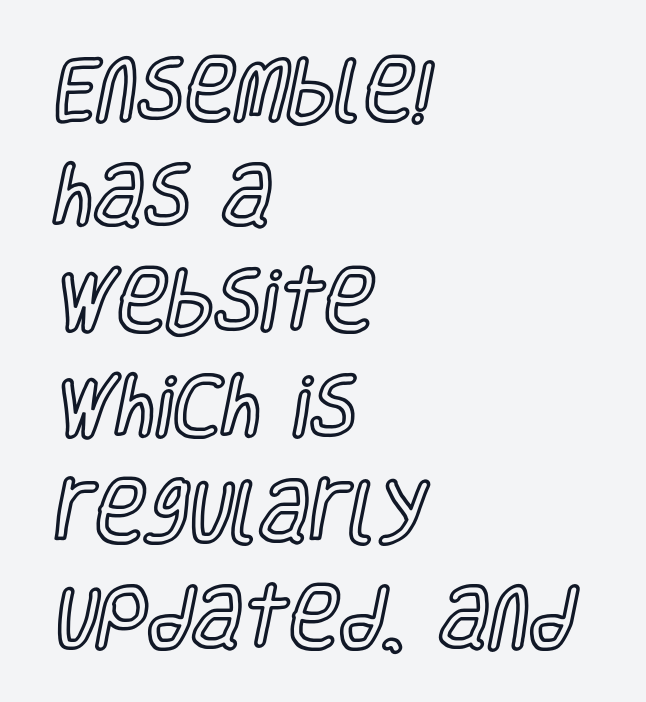
The image shows 69 px condensed type; set left-aligned, normal line spacing (1.53x), normal letter spacing, not underlined; a large x-height.
